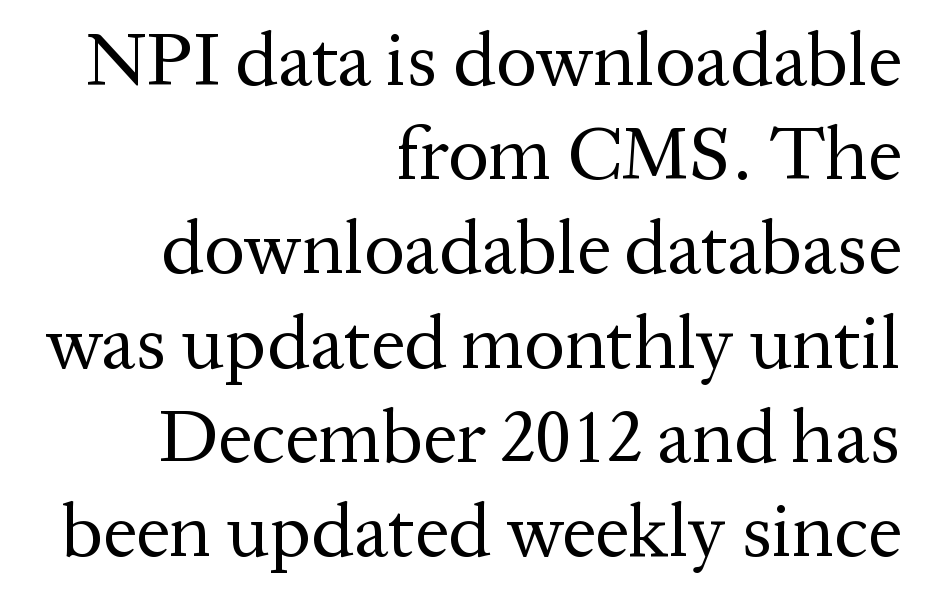
{"serif": "yes", "italic": "no", "bold": "no", "weight": "regular", "width": "normal", "stroke_contrast": "medium", "x_height": "medium", "monospaced": "no", "underline": "no", "align": "right", "line_spacing_ratio": 1.24, "letter_spacing": "normal", "letter_spacing_em": 0.0, "glyph_px": 76}
